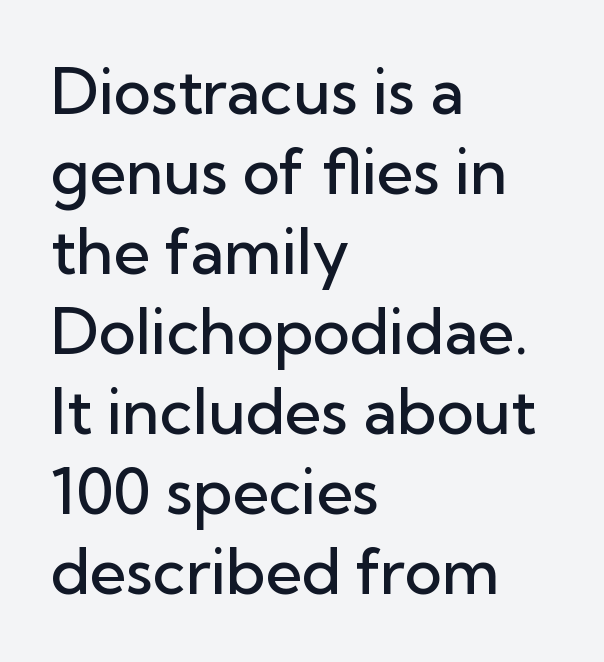
Q: Is the text bold? A: Semi-bold.
Q: Is the text italic (slanted)? A: No, it is upright.
Q: Is the typeface a serif or a sans-serif typeface? A: Sans-serif.
Q: Is the text underlined? A: No.
Q: How is the paragraph aligned? A: Left-aligned.
Q: Is the spacing between letters normal or unusually wide? A: Normal.
Q: Is the spacing between lines tight, normal or loose? A: Normal.
Q: Width (condensed, normal, or wide)? A: Normal.
Q: Stroke contrast? A: Low.
Q: x-height? A: Medium.
Q: Monospaced? A: No.
